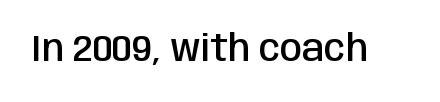
Looks like regular typesetting: each glyph gets only the width it needs. Tracking here is standard; glyphs follow each other at the usual distance. No feet cap the strokes, marking this as sans-serif type. A clean baseline with only descenders dipping below it.
